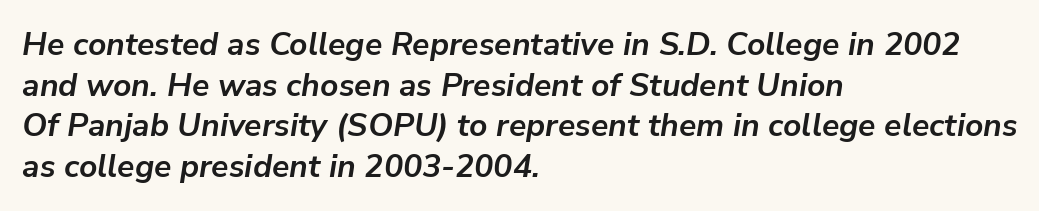
The image shows 32 px semibold type, italic (leaning right); set left-aligned, normal line spacing (1.27x), normal letter spacing, not underlined; low stroke contrast and a medium x-height.
